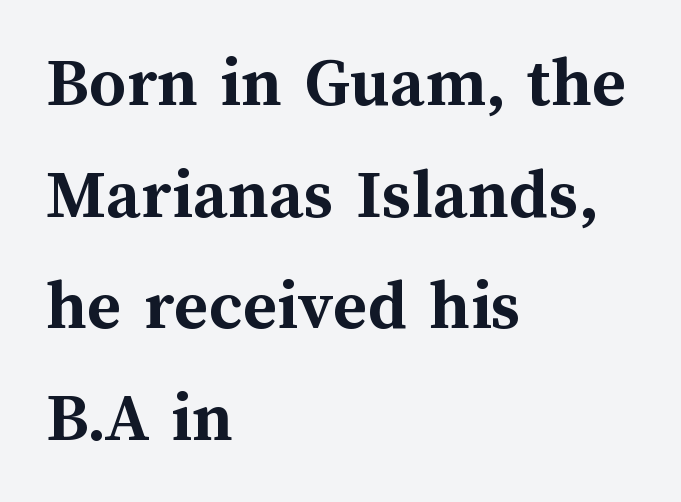
Every letter is thick-stroked: bold, no question. Is the letter spacing exaggerated? No — it looks like the ordinary default. Leading: standard. Spacing verdict: proportional, widths tailored to each character.
